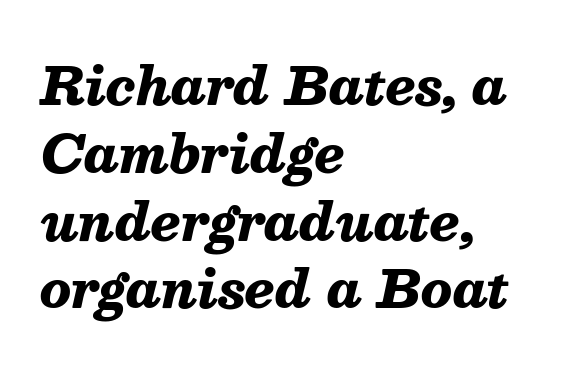
The lettering tilts uniformly, giving the passage an italic look. Emphasis by weight is at full strength: bold. The passage shown has conventional tracking throughout. Quick note: underline off.
